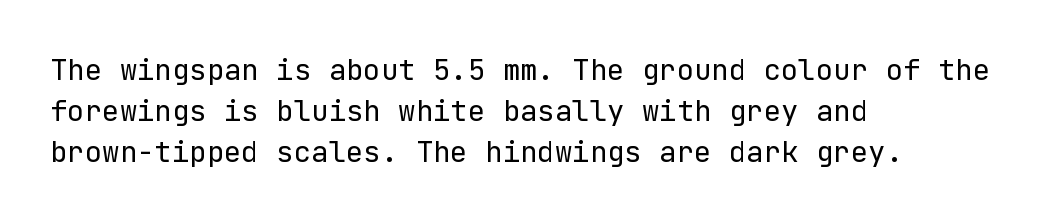
Q: Is the text bold? A: No.
Q: Is the text italic (slanted)? A: No, it is upright.
Q: Is the typeface a serif or a sans-serif typeface? A: Sans-serif.
Q: Is the text underlined? A: No.
Q: How is the paragraph aligned? A: Left-aligned.
Q: Is the spacing between letters normal or unusually wide? A: Normal.
Q: Is the spacing between lines tight, normal or loose? A: Normal.
Q: Width (condensed, normal, or wide)? A: Normal.
Q: Stroke contrast? A: Low.
Q: x-height? A: Medium.
